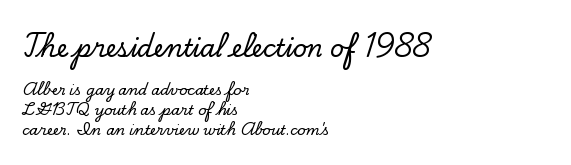
{"underline": "no", "align": "left", "line_spacing": "normal", "line_spacing_ratio": 1.42, "letter_spacing": "normal", "letter_spacing_em": 0.0, "larger_block": "first", "size_ratio": 1.71, "glyph_px": 24}
